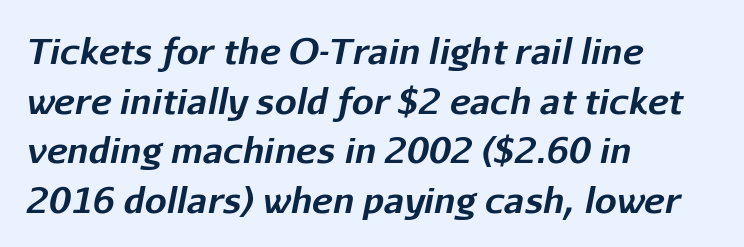
Q: Is the text bold? A: Yes.
Q: Is the text italic (slanted)? A: Yes, it leans right by about 11 degrees.
Q: Is the text underlined? A: No.
Q: How is the paragraph aligned? A: Left-aligned.
Q: Is the spacing between letters normal or unusually wide? A: Normal.
Q: Is the spacing between lines tight, normal or loose? A: Normal.
Q: Width (condensed, normal, or wide)? A: Normal.
Q: Stroke contrast? A: Low.
Q: x-height? A: Medium.
Q: Monospaced? A: No.
